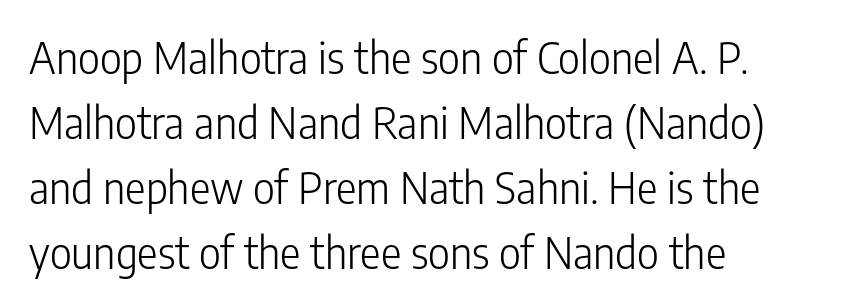
Q: Is the text bold? A: No.
Q: Is the text italic (slanted)? A: No, it is upright.
Q: Is the typeface a serif or a sans-serif typeface? A: Sans-serif.
Q: Is the text underlined? A: No.
Q: How is the paragraph aligned? A: Left-aligned.
Q: Is the spacing between letters normal or unusually wide? A: Normal.
Q: Is the spacing between lines tight, normal or loose? A: Normal.
Q: Width (condensed, normal, or wide)? A: Condensed.
Q: Stroke contrast? A: Low.
Q: x-height? A: Medium.
Q: Monospaced? A: No.
